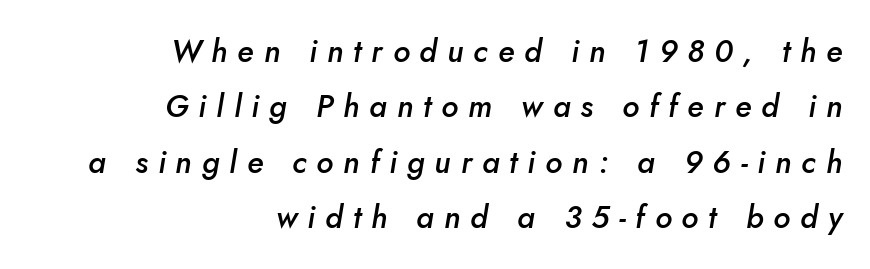
{"italic": "yes", "lean": "right", "slant_degrees": 10, "bold": "semi", "weight": "semibold", "width": "normal", "stroke_contrast": "low", "x_height": "small", "monospaced": "no", "underline": "no", "align": "right", "line_spacing_ratio": 1.79, "letter_spacing": "wide", "letter_spacing_em": 0.32, "glyph_px": 31}
